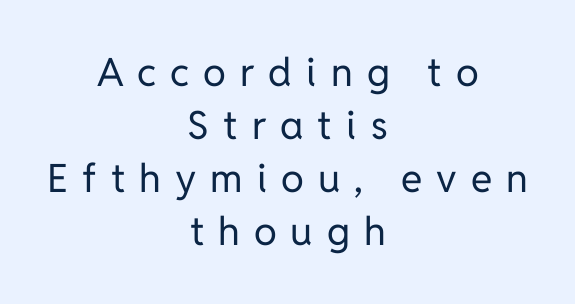
The image shows 39 px regular-weight sans-serif type, upright; set centered, normal line spacing (1.36x), unusually wide letter spacing (+0.36 em), not underlined; low stroke contrast and a medium x-height.
